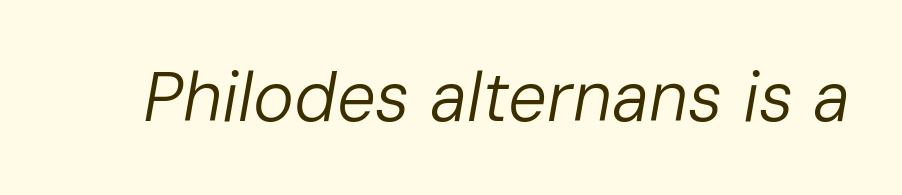
{"italic": "yes", "lean": "right", "slant_degrees": 10, "bold": "no", "weight": "regular", "width": "normal", "stroke_contrast": "low", "x_height": "medium", "monospaced": "no", "underline": "no", "letter_spacing": "normal", "letter_spacing_em": 0.0, "glyph_px": 69}
